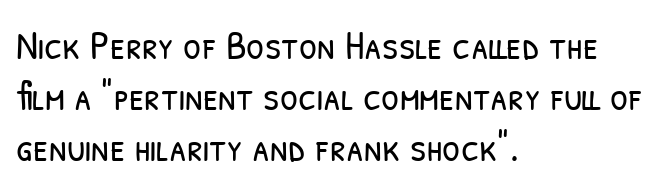
The image shows 41 px light, condensed sans-serif type; set left-aligned, normal line spacing (1.25x), normal letter spacing, not underlined; low stroke contrast and a medium x-height.
